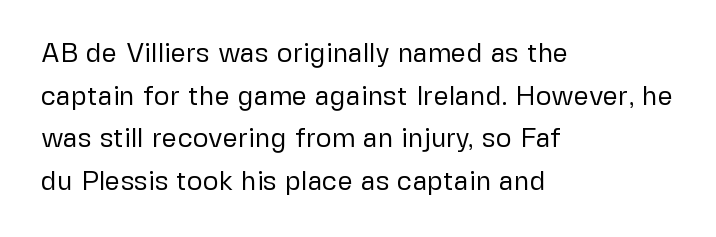
{"italic": "no", "bold": "no", "underline": "no", "align": "left", "line_spacing": "normal", "line_spacing_ratio": 1.58, "letter_spacing": "normal", "letter_spacing_em": 0.0, "glyph_px": 27}
